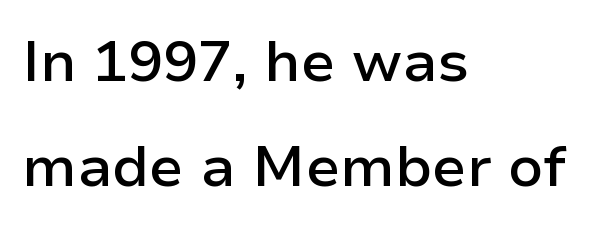
The image shows 58 px semibold sans-serif type, upright; set left-aligned, line spacing 1.81x, normal letter spacing, not underlined; low stroke contrast and a medium x-height.
